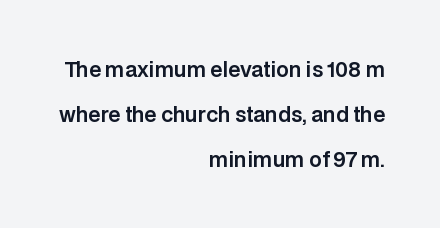
The image shows 20 px text type, upright; set right-aligned, loose line spacing (2.25x), normal letter spacing, not underlined.
